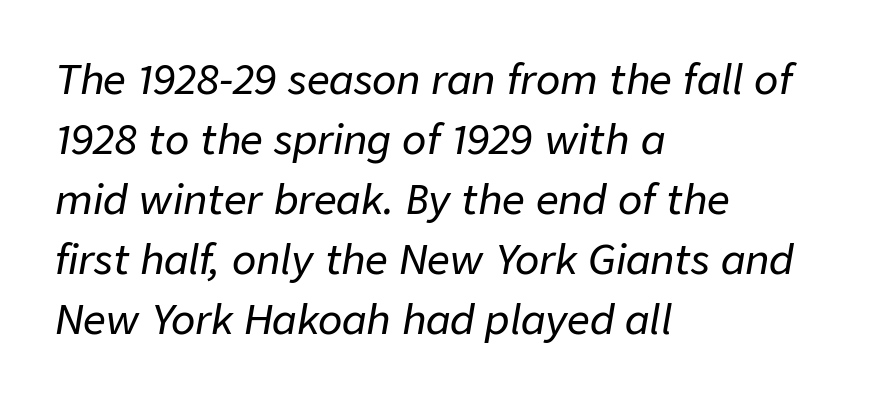
The image shows 40 px text type, italic (leaning right); set left-aligned, normal line spacing (1.5x), normal letter spacing, not underlined; low stroke contrast and a medium x-height.
